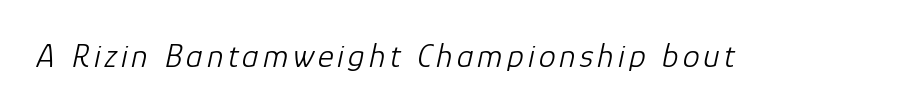
Q: Is the text bold? A: No.
Q: Is the text italic (slanted)? A: Yes, it leans right by about 12 degrees.
Q: Is the text underlined? A: No.
Q: Width (condensed, normal, or wide)? A: Normal.
Q: Stroke contrast? A: Low.
Q: x-height? A: Medium.
Q: Monospaced? A: No.
